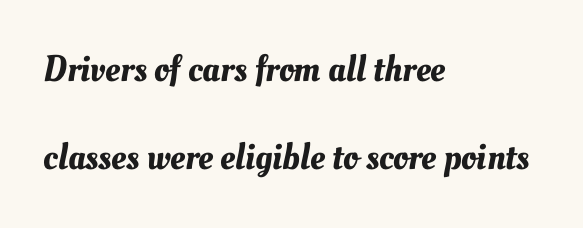
The image shows 37 px text type; set left-aligned, loose line spacing (2.39x), normal letter spacing, not underlined; medium stroke contrast and a small x-height.
